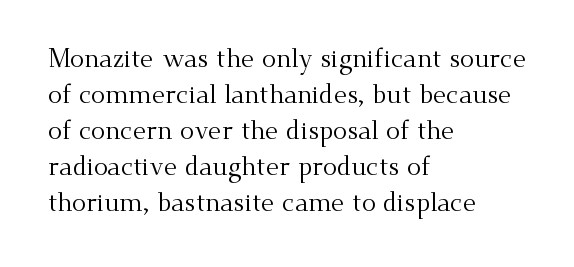
The image shows 26 px text type, upright; set left-aligned, normal line spacing (1.38x), normal letter spacing, not underlined.
